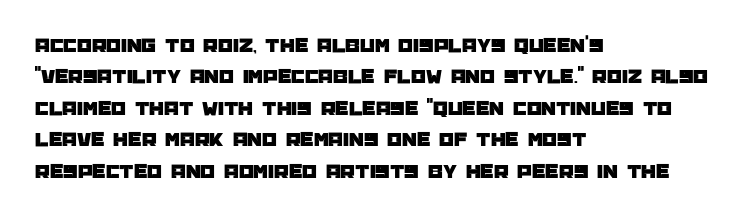
Q: Is the text italic (slanted)? A: No, it is upright.
Q: Is the text underlined? A: No.
Q: How is the paragraph aligned? A: Left-aligned.
Q: Is the spacing between letters normal or unusually wide? A: Normal.
Q: Is the spacing between lines tight, normal or loose? A: Normal.
